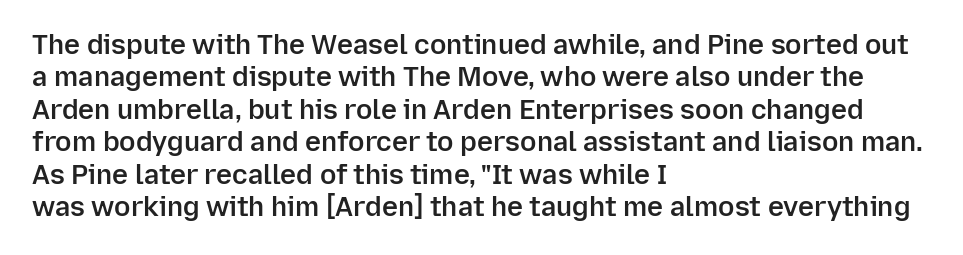
{"italic": "no", "bold": "semi", "underline": "no", "align": "left", "line_spacing_ratio": 1.2, "letter_spacing": "normal", "letter_spacing_em": 0.0, "glyph_px": 27}
